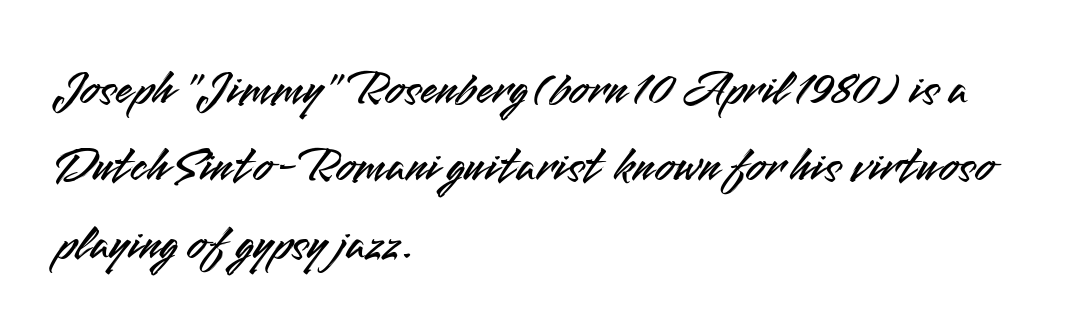
{"serif": "no", "width": "normal", "stroke_contrast": "medium", "x_height": "small", "monospaced": "no", "underline": "no", "align": "left", "line_spacing": "normal", "line_spacing_ratio": 1.55, "letter_spacing": "normal", "letter_spacing_em": 0.0, "glyph_px": 50}
